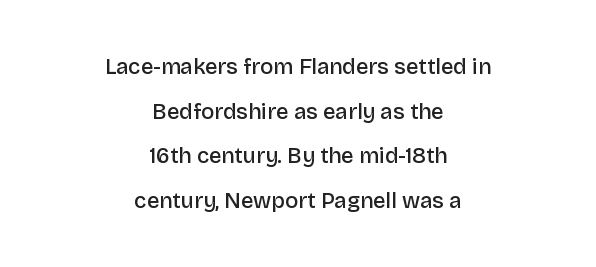
Q: Is the text bold? A: Semi-bold.
Q: Is the text italic (slanted)? A: No, it is upright.
Q: Is the text underlined? A: No.
Q: How is the paragraph aligned? A: Centered.
Q: Is the spacing between letters normal or unusually wide? A: Normal.
Q: Is the spacing between lines tight, normal or loose? A: Loose.
